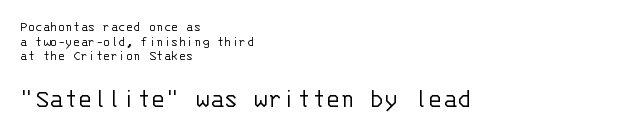
Q: Is the text bold? A: No.
Q: Is the text italic (slanted)? A: No, it is upright.
Q: Is the text underlined? A: No.
Q: How is the paragraph aligned? A: Left-aligned.
Q: Is the spacing between letters normal or unusually wide? A: Normal.
Q: Is the spacing between lines tight, normal or loose? A: Tight.
Q: Which block of text is set in a larger size, the first (top) or the second (bottom)? A: The second (bottom) one.
